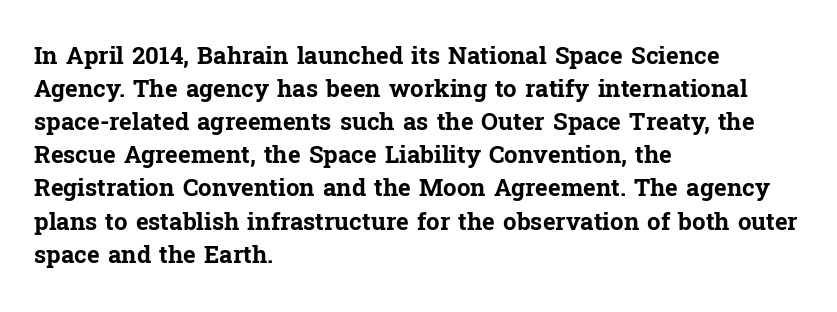
Q: Is the text bold? A: Yes.
Q: Is the text italic (slanted)? A: No, it is upright.
Q: Is the text underlined? A: No.
Q: How is the paragraph aligned? A: Left-aligned.
Q: Is the spacing between letters normal or unusually wide? A: Normal.
Q: Is the spacing between lines tight, normal or loose? A: Normal.
